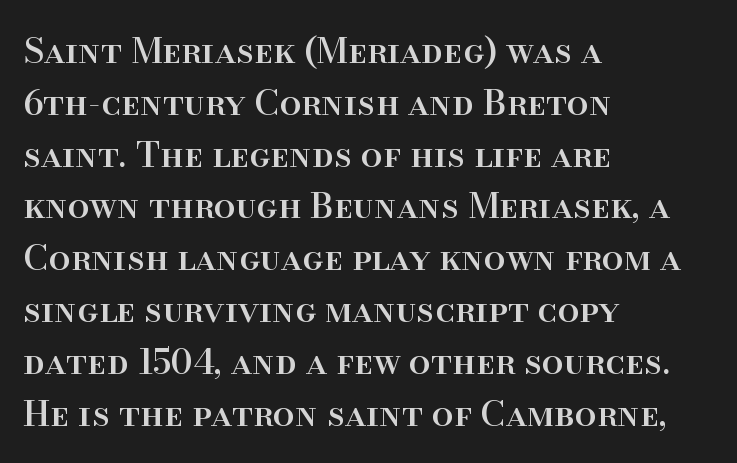
Q: Is the text italic (slanted)? A: No, it is upright.
Q: Is the typeface a serif or a sans-serif typeface? A: Serif.
Q: Is the text underlined? A: No.
Q: How is the paragraph aligned? A: Left-aligned.
Q: Is the spacing between letters normal or unusually wide? A: Normal.
Q: Is the spacing between lines tight, normal or loose? A: Normal.
Q: Width (condensed, normal, or wide)? A: Normal.
Q: Stroke contrast? A: High.
Q: x-height? A: Small.
Q: Monospaced? A: No.
